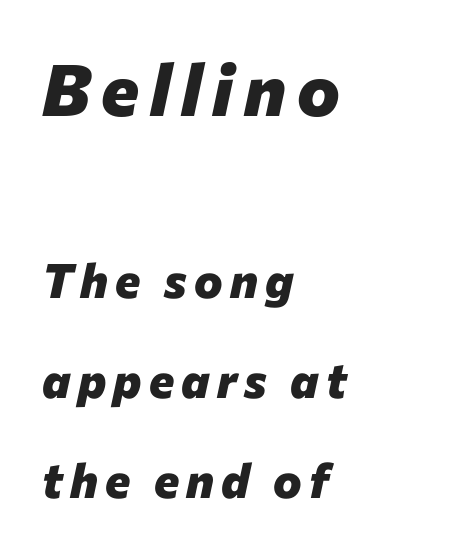
The letters advance in unequal steps, a hallmark of proportional type. This sample is left-justified, so line endings fall wherever the words run out. Descenders hang freely into open space. The strokes are fattened all the way to bold. Larger block? The one above; the one below is distinctly smaller.
